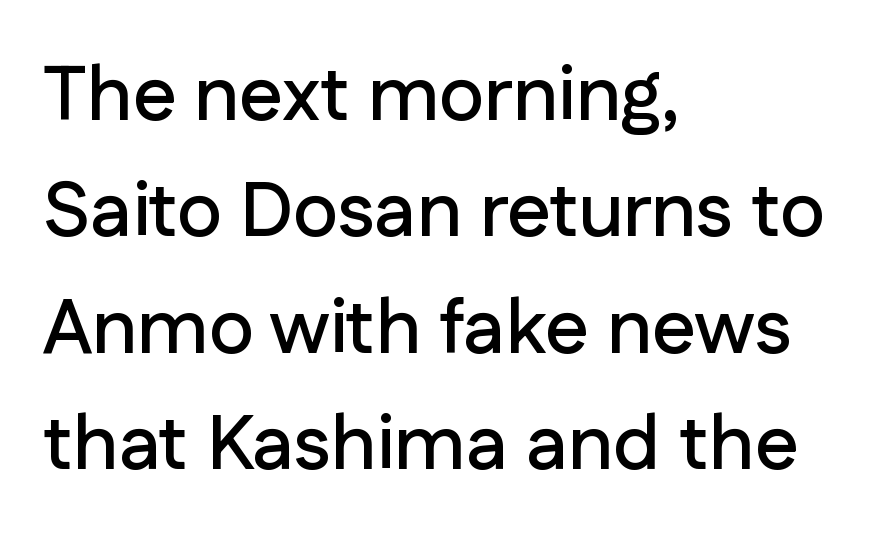
A typesetter would mark this as roman, not italic. Varying glyph widths throughout — classic text-font behaviour. Glance below the letters and you will spot only blank space. What's the leading like? Ordinary, nothing unusual.
